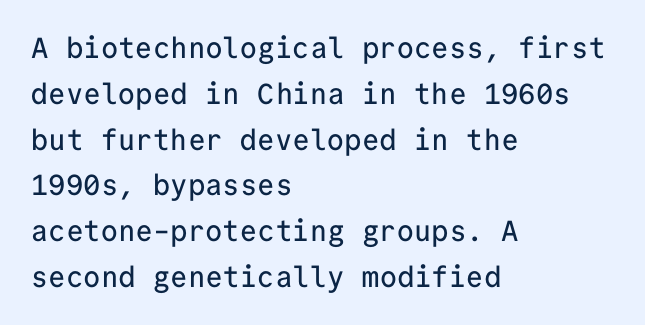
A roman cut, with each character standing at attention. Casual observation: everything's shoved over to the left. Descenders are the only things crossing below the line. Regarding leading, the lines here are spaced in the standard way.
